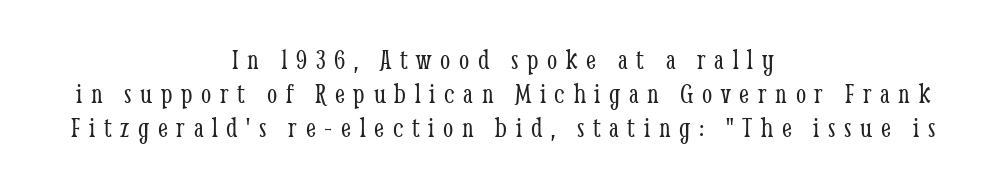
Q: Is the text bold? A: No.
Q: Is the text italic (slanted)? A: No, it is upright.
Q: Is the typeface a serif or a sans-serif typeface? A: Serif.
Q: Is the text underlined? A: No.
Q: How is the paragraph aligned? A: Centered.
Q: Is the spacing between letters normal or unusually wide? A: Unusually wide.
Q: Width (condensed, normal, or wide)? A: Condensed.
Q: Stroke contrast? A: Low.
Q: x-height? A: Medium.
Q: Monospaced? A: No.
